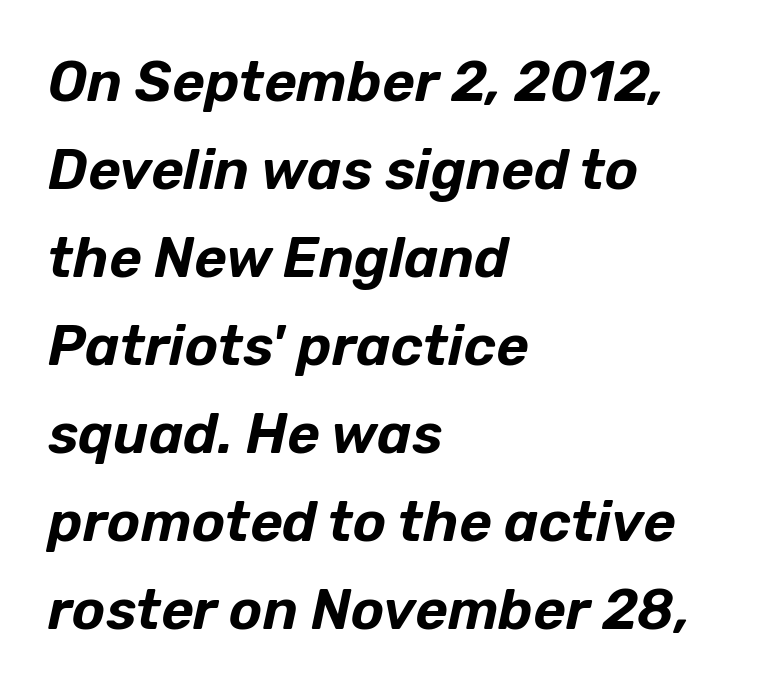
{"italic": "yes", "lean": "right", "slant_degrees": 12, "width": "normal", "stroke_contrast": "low", "x_height": "medium", "monospaced": "no", "underline": "no", "align": "left", "line_spacing": "normal", "line_spacing_ratio": 1.57, "letter_spacing": "normal", "letter_spacing_em": 0.0, "glyph_px": 56}
